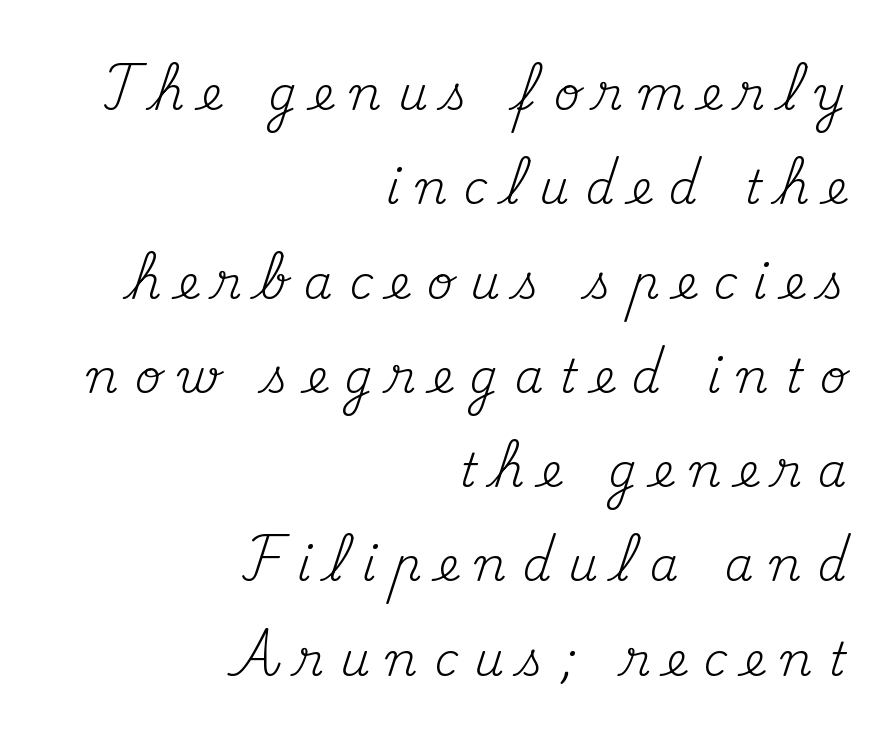
Glyph-to-glyph distance is far greater than everyday printed text. Right-aligned paragraph, ragged on the left. This sample has the flowing, uneven cadence of proportional lettering. Widely set lines give the paragraph a tall, airy silhouette.
